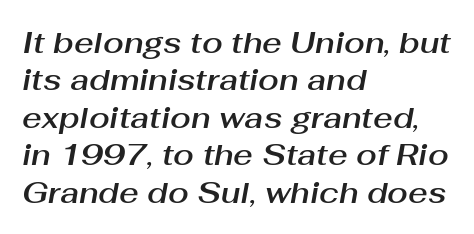
Q: Is the text italic (slanted)? A: Yes, it leans right by about 10 degrees.
Q: Is the text underlined? A: No.
Q: How is the paragraph aligned? A: Left-aligned.
Q: Is the spacing between letters normal or unusually wide? A: Normal.
Q: Is the spacing between lines tight, normal or loose? A: Normal.
Q: Width (condensed, normal, or wide)? A: Normal.
Q: Stroke contrast? A: Medium.
Q: x-height? A: Medium.
Q: Monospaced? A: No.
